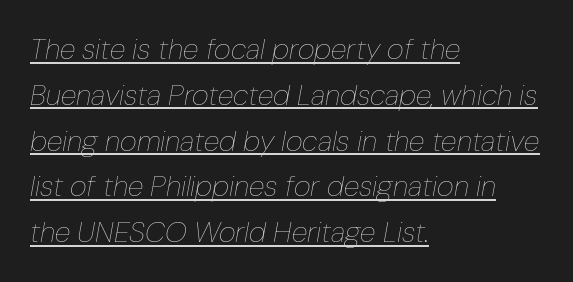
Q: Is the text bold? A: No.
Q: Is the text italic (slanted)? A: Yes, it leans right by about 10 degrees.
Q: Is the text underlined? A: Yes.
Q: How is the paragraph aligned? A: Left-aligned.
Q: Is the spacing between letters normal or unusually wide? A: Normal.
Q: Is the spacing between lines tight, normal or loose? A: Normal.
Q: Width (condensed, normal, or wide)? A: Condensed.
Q: Stroke contrast? A: Low.
Q: x-height? A: Medium.
Q: Monospaced? A: No.
